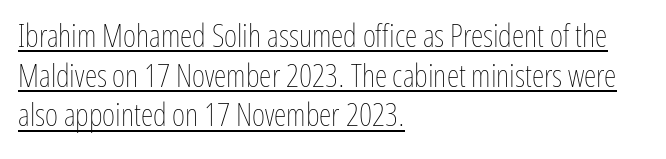
Each letter keeps its own natural width here, so spacing adapts to shape. Is the block centered? No — it sits flush against the left margin. This is roman type, the default non-slanted kind. Stroke thickness stays within the range of a standard reading face or lighter.
